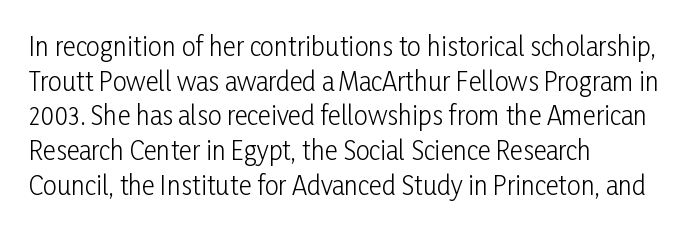
Q: Is the text bold? A: No.
Q: Is the text italic (slanted)? A: No, it is upright.
Q: Is the text underlined? A: No.
Q: How is the paragraph aligned? A: Left-aligned.
Q: Is the spacing between letters normal or unusually wide? A: Normal.
Q: Is the spacing between lines tight, normal or loose? A: Normal.
